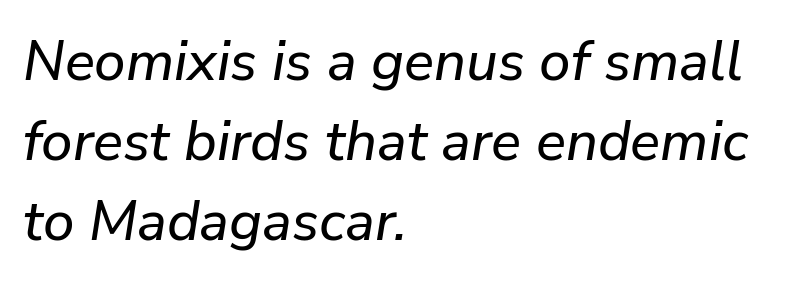
Q: Is the text italic (slanted)? A: Yes, it leans right by about 9 degrees.
Q: Is the text underlined? A: No.
Q: How is the paragraph aligned? A: Left-aligned.
Q: Is the spacing between letters normal or unusually wide? A: Normal.
Q: Is the spacing between lines tight, normal or loose? A: Normal.
Q: Width (condensed, normal, or wide)? A: Normal.
Q: Stroke contrast? A: Low.
Q: x-height? A: Medium.
Q: Monospaced? A: No.
